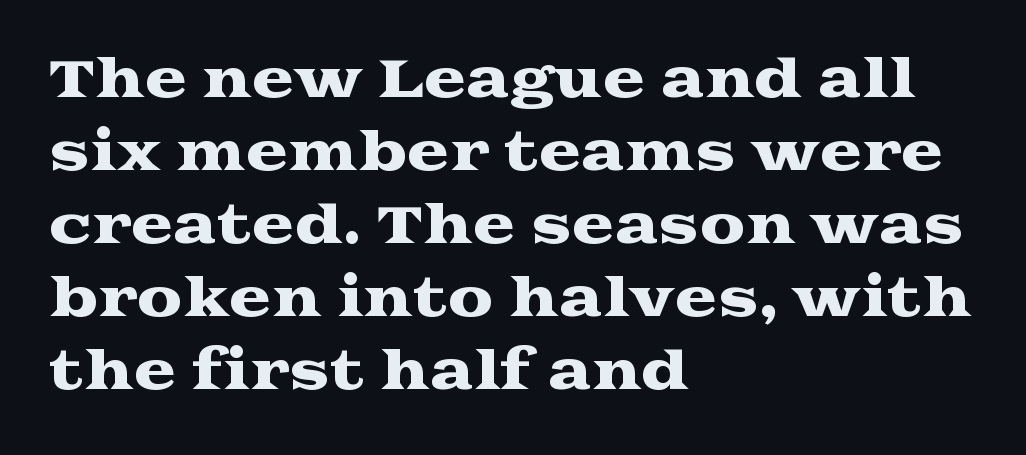
Q: Is the text italic (slanted)? A: No, it is upright.
Q: Is the typeface a serif or a sans-serif typeface? A: Serif.
Q: Is the text underlined? A: No.
Q: How is the paragraph aligned? A: Left-aligned.
Q: Is the spacing between letters normal or unusually wide? A: Normal.
Q: Is the spacing between lines tight, normal or loose? A: Normal.
Q: Width (condensed, normal, or wide)? A: Wide.
Q: Stroke contrast? A: Medium.
Q: x-height? A: Medium.
Q: Monospaced? A: No.
